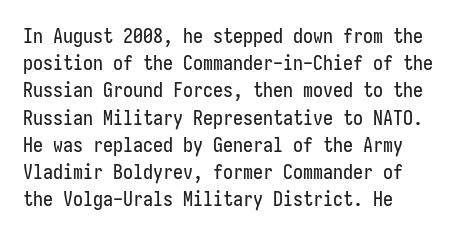
The image shows 20 px text type, upright; set normal line spacing (1.36x), normal letter spacing, not underlined.
